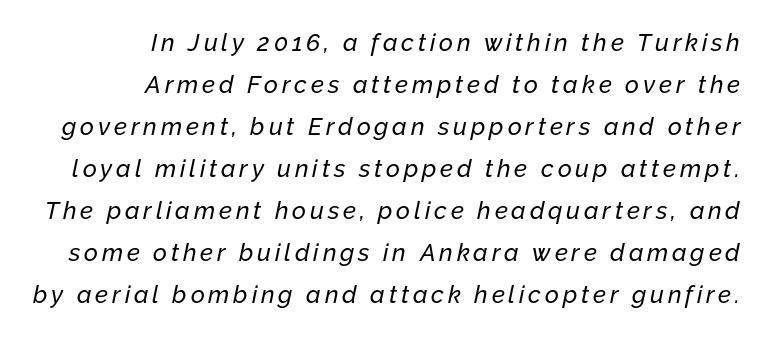
Layout note: lines flush right. The area under the type is left untouched. The lettering tilts uniformly, giving the passage an italic look.
